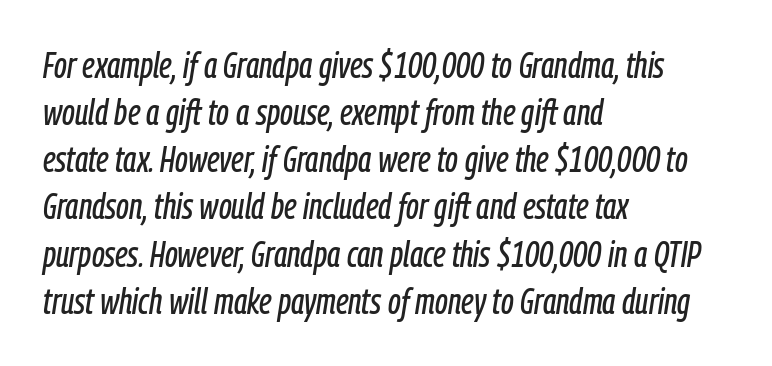
The image shows 36 px condensed type, italic (leaning right); set left-aligned, normal line spacing (1.31x), normal letter spacing, not underlined; low stroke contrast and a medium x-height.
